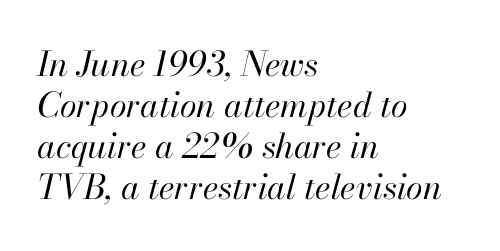
{"italic": "yes", "lean": "right", "slant_degrees": 13, "bold": "no", "weight": "regular", "width": "normal", "stroke_contrast": "high", "x_height": "small", "monospaced": "no", "underline": "no", "align": "left", "line_spacing_ratio": 1.21, "letter_spacing": "normal", "letter_spacing_em": 0.0, "glyph_px": 34}
